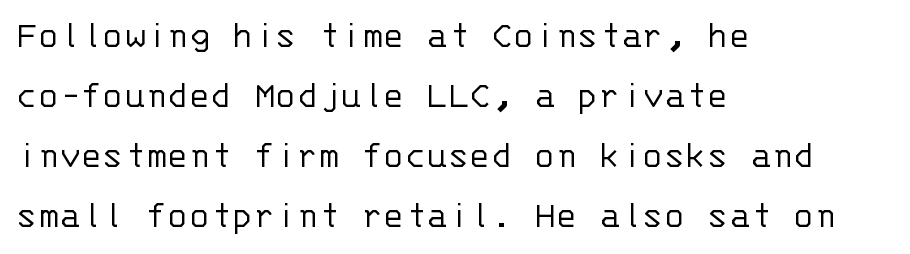
Q: Is the text bold? A: No.
Q: Is the text italic (slanted)? A: No, it is upright.
Q: Is the typeface a serif or a sans-serif typeface? A: Sans-serif.
Q: Is the text underlined? A: No.
Q: How is the paragraph aligned? A: Left-aligned.
Q: Is the spacing between letters normal or unusually wide? A: Normal.
Q: Is the spacing between lines tight, normal or loose? A: Normal.
Q: Width (condensed, normal, or wide)? A: Normal.
Q: Stroke contrast? A: Low.
Q: x-height? A: Large.
Q: Monospaced? A: Yes.
